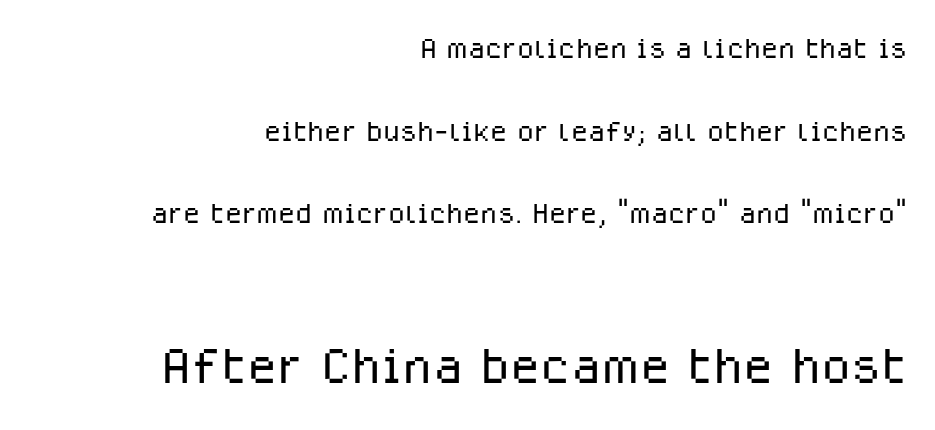
Bigger letters appear in the bottom chunk; the top chunk is reduced. You could not count columns in this text — the font is proportionally spaced. Descenders are the only things crossing below the line. Upright lettering throughout. One-word summary of the alignment: right.
